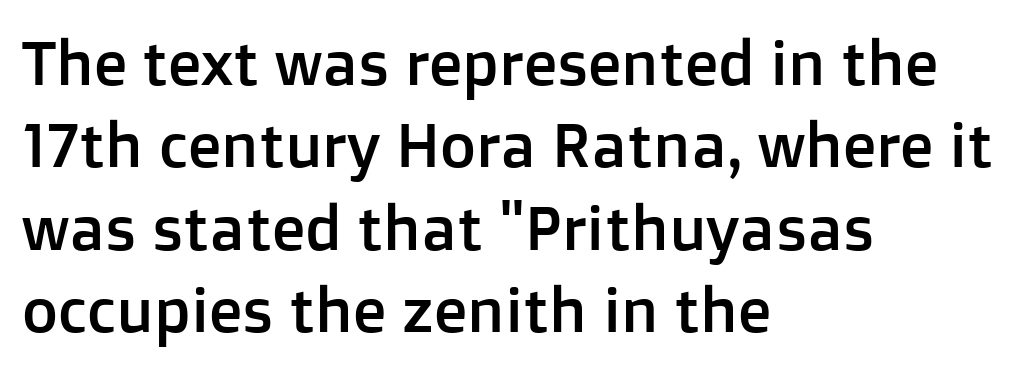
The image shows 62 px sans-serif type, upright; set left-aligned, normal line spacing (1.33x), normal letter spacing, not underlined; low stroke contrast and a medium x-height.
